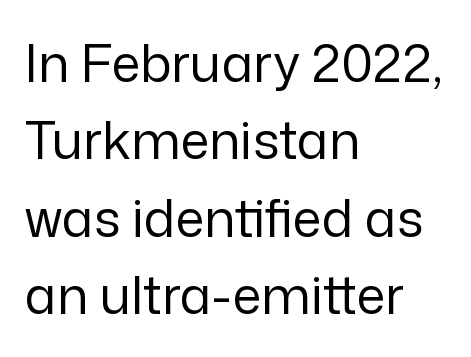
The words here are not underlined. The rag falls on the right side of this text block. Does the leading feel generous? No, just average. The passage shown is typed in a proportional face where columns would drift. The letters stand upright; this is a roman face. Weight: in the light-to-regular range.
